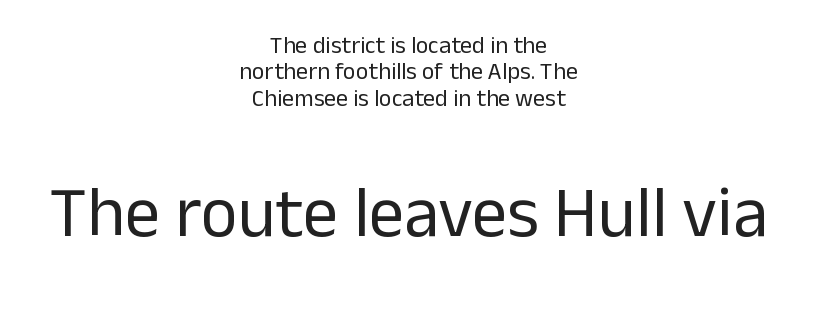
{"serif": "no", "italic": "no", "bold": "no", "weight": "regular", "width": "normal", "stroke_contrast": "low", "x_height": "medium", "monospaced": "no", "underline": "no", "align": "center", "line_spacing": "tight", "line_spacing_ratio": 1.1, "letter_spacing": "normal", "letter_spacing_em": 0.0, "larger_block": "second", "size_ratio": 2.96, "glyph_px": 71}
